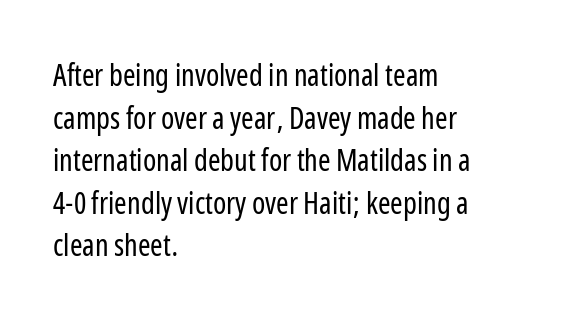
{"serif": "no", "italic": "no", "bold": "no", "weight": "regular", "width": "condensed", "stroke_contrast": "low", "x_height": "medium", "monospaced": "no", "underline": "no", "align": "left", "line_spacing": "normal", "line_spacing_ratio": 1.42, "letter_spacing": "normal", "letter_spacing_em": 0.0, "glyph_px": 30}
